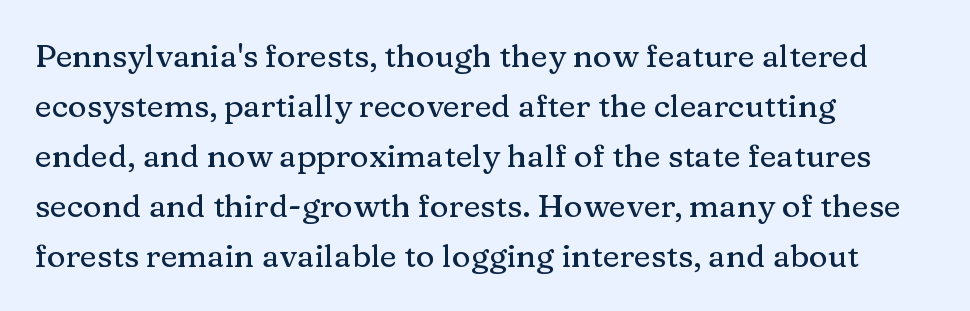
The gaps between neighbouring characters are ordinary and unremarkable. A typesetter would call this leading conventional body-copy spacing. The lines are quadded left. Regarding serifs, this sample has them. Proportional: the letters do not fall into vertical columns.
